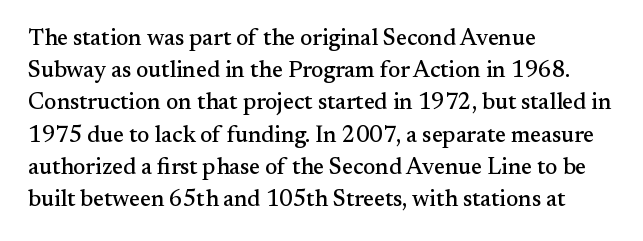
The image shows 23 px text type, upright; set left-aligned, normal line spacing (1.4x), normal letter spacing, not underlined.
